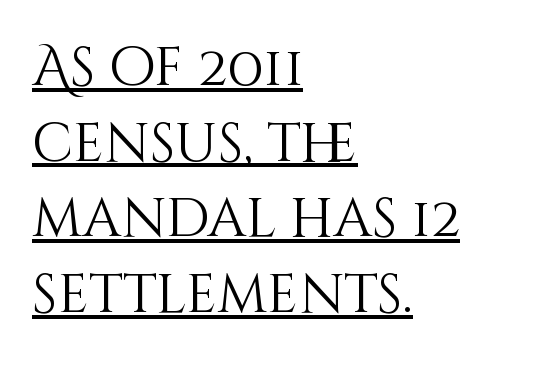
Q: Is the text bold? A: No.
Q: Is the text italic (slanted)? A: No, it is upright.
Q: Is the text underlined? A: Yes.
Q: How is the paragraph aligned? A: Left-aligned.
Q: Is the spacing between letters normal or unusually wide? A: Normal.
Q: Is the spacing between lines tight, normal or loose? A: Normal.
Q: Width (condensed, normal, or wide)? A: Normal.
Q: Stroke contrast? A: Medium.
Q: x-height? A: Large.
Q: Monospaced? A: No.
